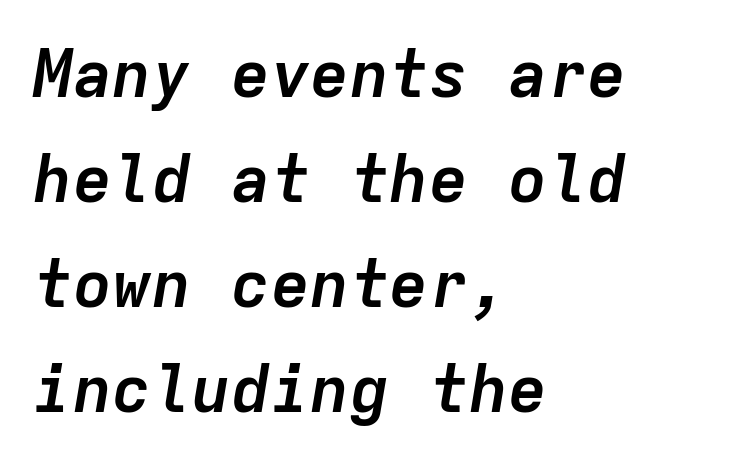
Fixed-width glyphs throughout — classic coding-font behaviour. Does the lettering tilt? It does — this is italic. Interline gaps are of average width in this sample. Rule under the text: the space is simply empty. The characters look thick and weighty, a clear bold.
